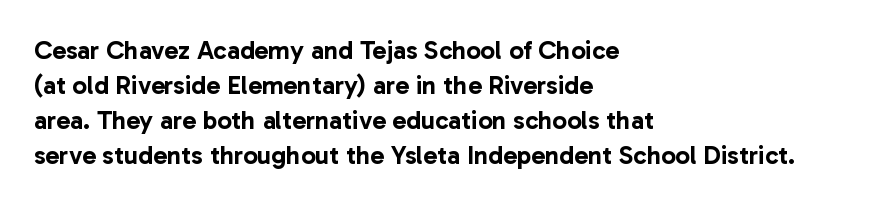
Upright lettering throughout. A classic flush-left, rag-right setting is used for this passage. Underlining? Definitely not there. The passage shown stacks its lines at a standard gap. The letterforms sit shoulder to shoulder at normal distance.
